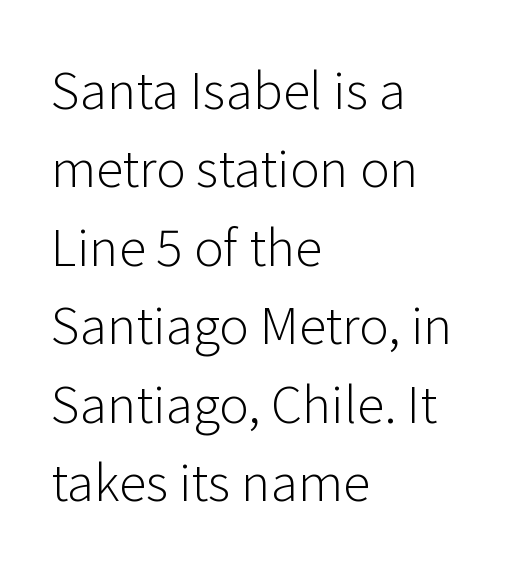
Does extra space separate the letters? No, they use regular spacing. The strokes are not fattened; the text isn't bold. Upright lettering throughout. You could not count columns in this text — the font is proportionally spaced.
